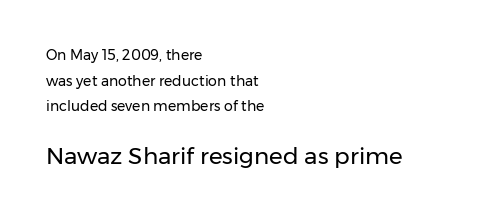
The typography opts for an upright posture over an oblique one. The strokes are not fattened; the text isn't bold. The text block is weighted toward the left margin, trailing off unevenly rightward. The second block has been scaled up relative to the first.
